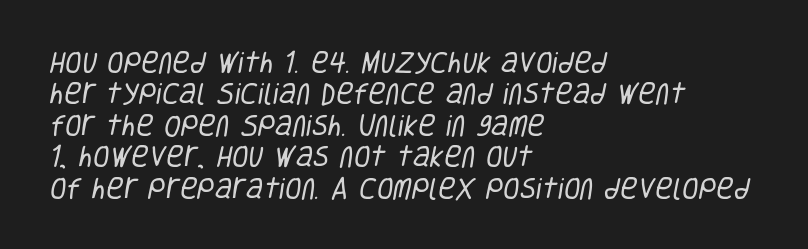
Q: Is the text bold? A: No.
Q: Is the text underlined? A: No.
Q: How is the paragraph aligned? A: Left-aligned.
Q: Is the spacing between letters normal or unusually wide? A: Normal.
Q: Is the spacing between lines tight, normal or loose? A: Normal.
